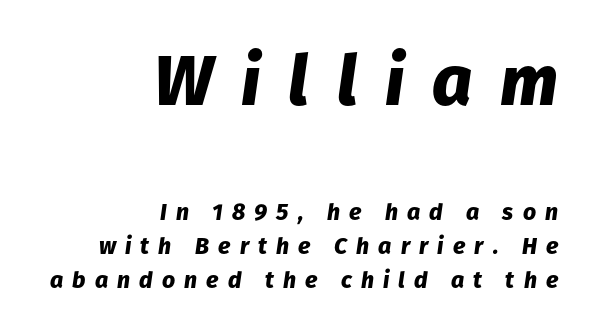
A full-strength bold gives these letters their thick strokes. Line ends are locked; line starts wander. The rendering inserts visible extra space after every character. The emphasis by scale lands on block number one, above. Quick note: italic.
